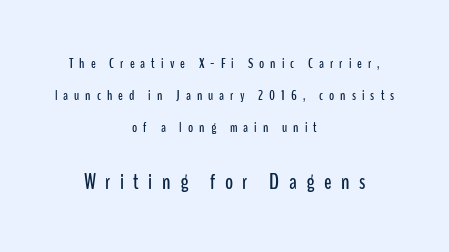
{"italic": "no", "underline": "no", "align": "center", "line_spacing": "loose", "line_spacing_ratio": 2.28, "letter_spacing": "wide", "letter_spacing_em": 0.43, "larger_block": "second", "size_ratio": 1.57, "glyph_px": 22}
